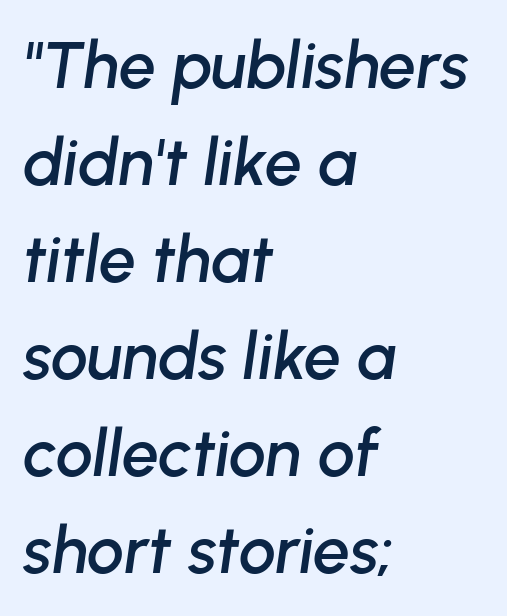
The image shows 66 px text type, italic (leaning right); set left-aligned, normal line spacing (1.47x), normal letter spacing, not underlined; low stroke contrast and a medium x-height.
